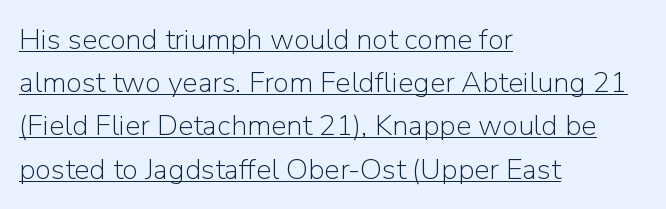
The image shows 29 px light sans-serif type, upright; set left-aligned, normal line spacing (1.49x), normal letter spacing, underlined; low stroke contrast and a medium x-height.
